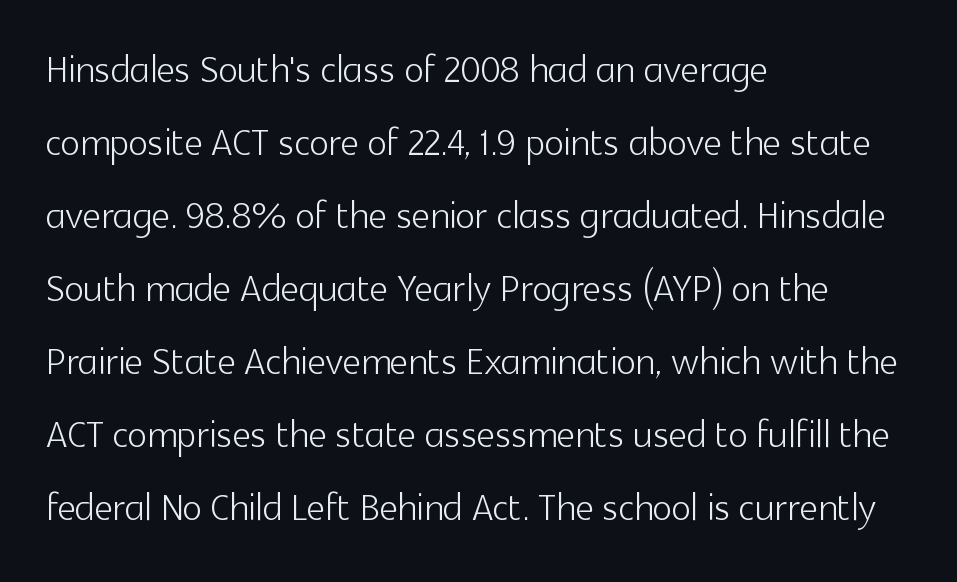
The image shows 51 px light sans-serif type, upright; set left-aligned, normal line spacing (1.43x), normal letter spacing, not underlined; a medium x-height.
